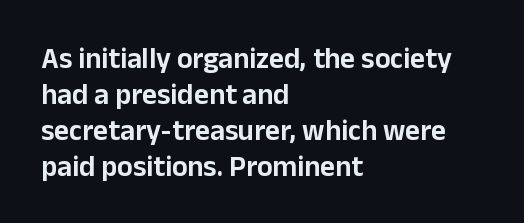
Lines of text with bare space underneath. A typesetter would call this zero additional tracking. Classification — sans serif. Compared with a centered layout, this one pins lines to the left instead. When letters stand straight like this, we call the style roman or upright.
